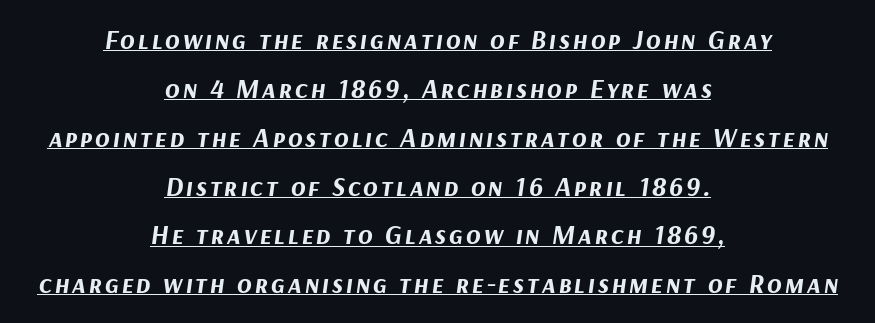
The image shows 27 px bold type, italic (leaning right); set centered, line spacing 1.81x, underlined.
